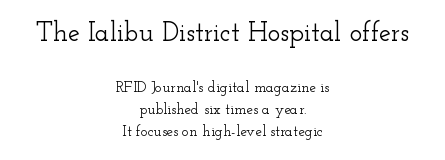
Upright lettering throughout. Character size in the leading block exceeds that of the trailing block. A clean baseline with only descenders dipping below it. Centered paragraph, ragged on both sides. Words appear dense and cohesive because spacing is normal. Regular leading.
